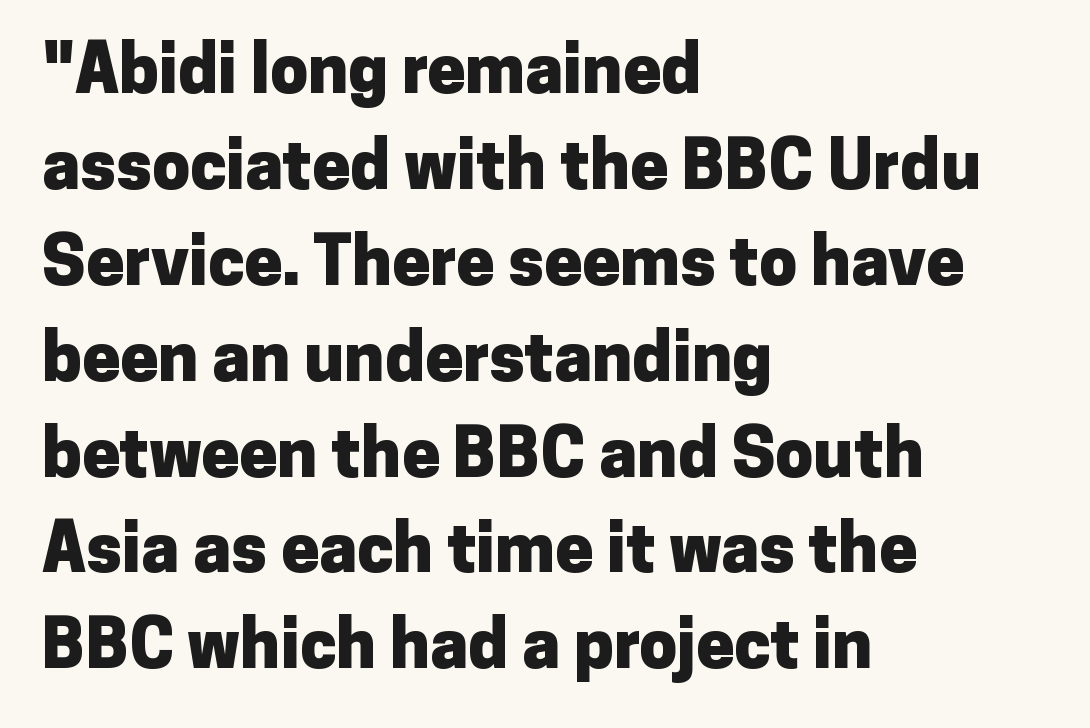
{"serif": "no", "italic": "no", "bold": "yes", "weight": "heavy", "width": "normal", "stroke_contrast": "low", "x_height": "medium", "monospaced": "no", "underline": "no", "align": "left", "line_spacing": "normal", "line_spacing_ratio": 1.41, "letter_spacing": "normal", "letter_spacing_em": 0.0, "glyph_px": 68}
